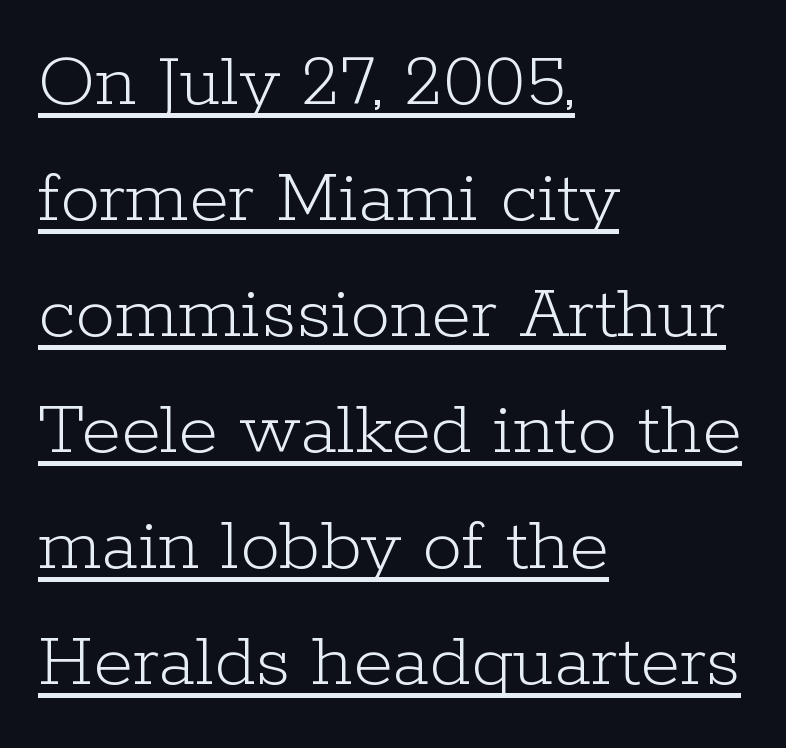
The image shows 80 px light serif type, upright; set left-aligned, normal line spacing (1.45x), normal letter spacing, underlined; low stroke contrast and a medium x-height.
